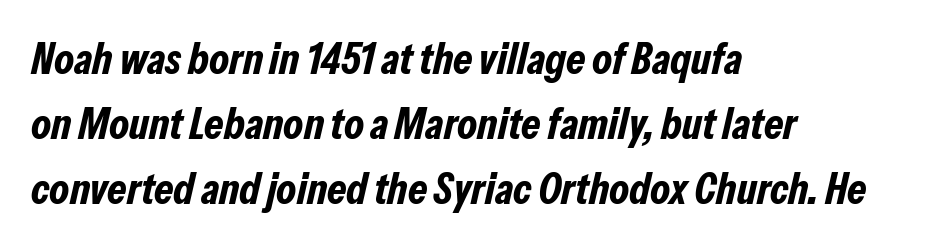
The image shows 44 px bold, condensed type, italic (leaning right); set left-aligned, normal line spacing (1.48x), normal letter spacing, not underlined; low stroke contrast and a medium x-height.
